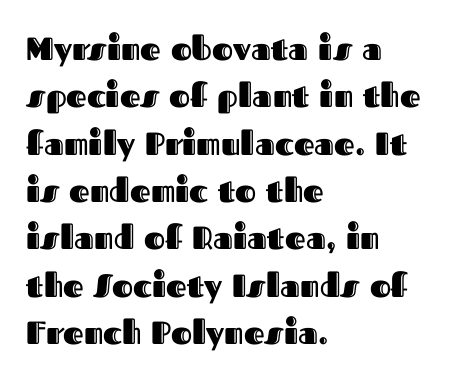
Any mark beneath the type? The region is blank. You can tell it's not italic because the verticals are truly vertical. Between one letter and the next there's only the usual sliver of space. A typesetter would call this leading conventional body-copy spacing. Notice how the passage keeps a crisp vertical edge on the left only. Looks like regular typesetting: each glyph gets only the width it needs.
